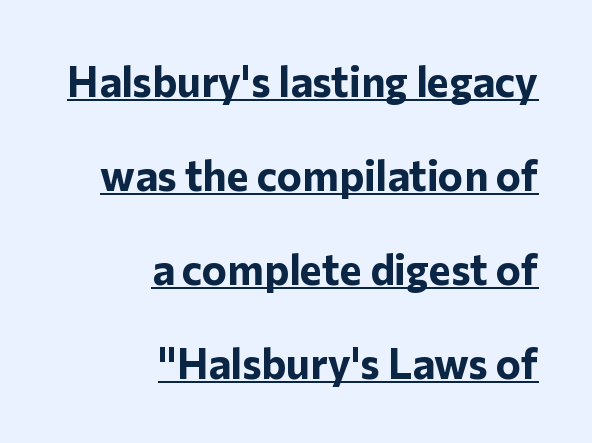
Q: Is the text bold? A: Yes.
Q: Is the text italic (slanted)? A: No, it is upright.
Q: Is the typeface a serif or a sans-serif typeface? A: Sans-serif.
Q: Is the text underlined? A: Yes.
Q: How is the paragraph aligned? A: Right-aligned.
Q: Is the spacing between letters normal or unusually wide? A: Normal.
Q: Is the spacing between lines tight, normal or loose? A: Loose.
Q: Width (condensed, normal, or wide)? A: Normal.
Q: Stroke contrast? A: Low.
Q: x-height? A: Medium.
Q: Monospaced? A: No.
